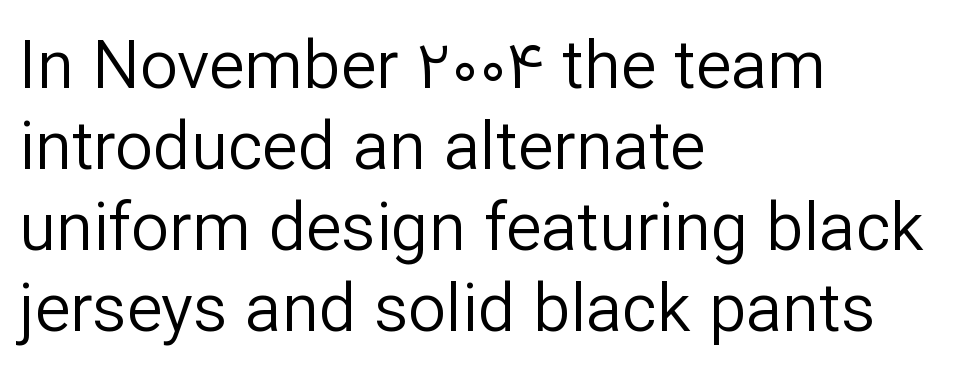
Q: Is the text bold? A: No.
Q: Is the text italic (slanted)? A: No, it is upright.
Q: Is the typeface a serif or a sans-serif typeface? A: Sans-serif.
Q: Is the text underlined? A: No.
Q: How is the paragraph aligned? A: Left-aligned.
Q: Is the spacing between letters normal or unusually wide? A: Normal.
Q: Width (condensed, normal, or wide)? A: Normal.
Q: Stroke contrast? A: Low.
Q: x-height? A: Medium.
Q: Monospaced? A: No.
